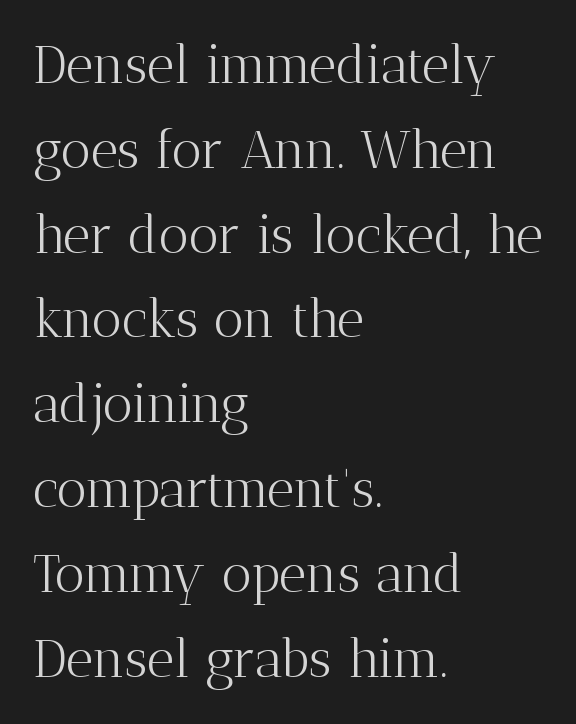
The image shows 53 px light serif type, upright; set left-aligned, normal line spacing (1.6x), normal letter spacing, not underlined; medium stroke contrast and a medium x-height.
